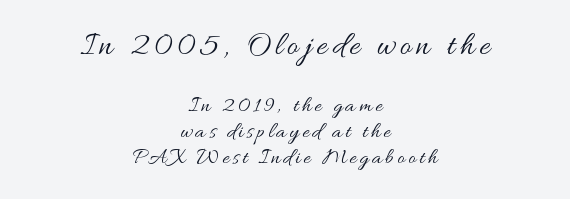
{"bold": "no", "weight": "regular", "width": "wide", "stroke_contrast": "medium", "x_height": "small", "monospaced": "no", "underline": "no", "align": "center", "line_spacing_ratio": 1.19, "larger_block": "first", "size_ratio": 1.5, "glyph_px": 33}
